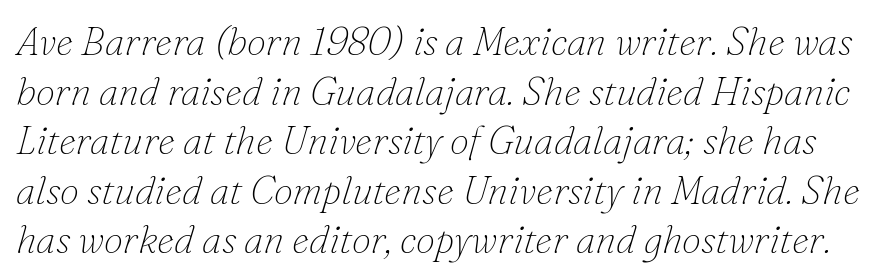
The image shows 39 px thin serif type, italic (leaning right); set normal line spacing (1.27x), normal letter spacing, not underlined; low stroke contrast and a small x-height.
